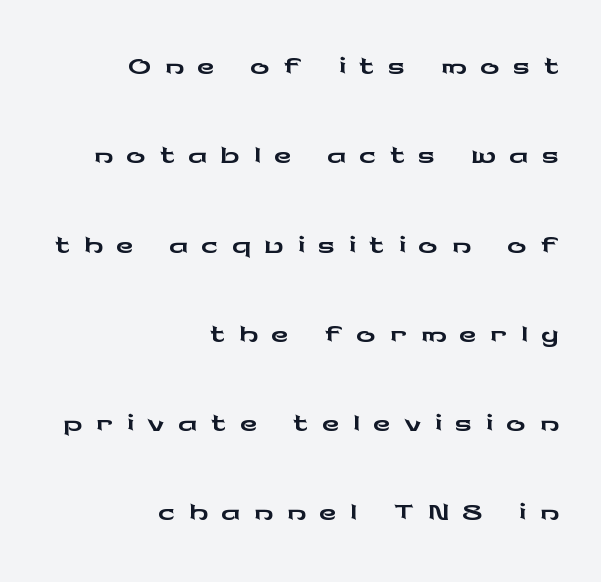
I'd call this a sans setting — the letters go barefoot. Is this a fixed-width face? No — the glyphs have proportional, varying widths. Posture: vertical. Caption: expanded tracking, letters set apart. Line ends are locked; line starts wander. The baseline area is clear.
